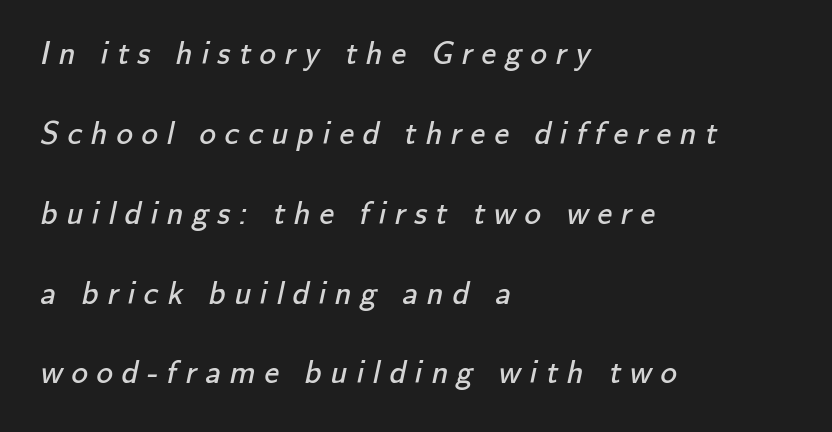
{"serif": "no", "bold": "no", "weight": "regular", "width": "normal", "stroke_contrast": "low", "x_height": "small", "monospaced": "no", "underline": "no", "align": "left", "line_spacing": "loose", "line_spacing_ratio": 2.42, "letter_spacing": "wide", "letter_spacing_em": 0.26, "glyph_px": 33}
